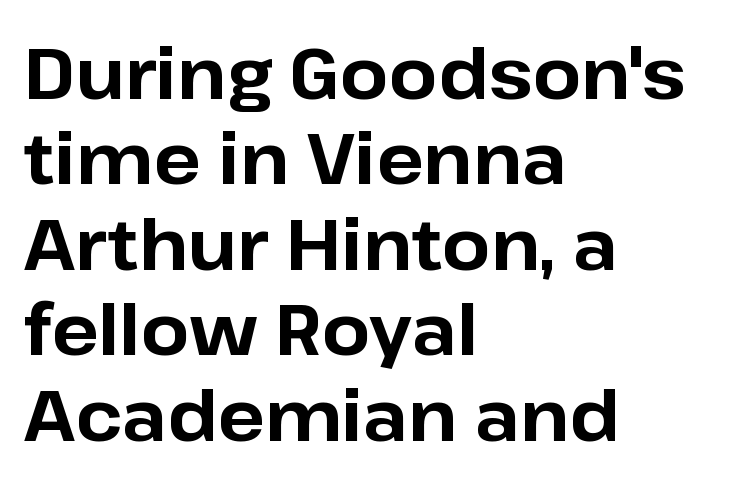
The gaps between neighbouring characters are ordinary and unremarkable. A roman cut, with each character standing at attention. Beneath every word, the page is bare. This rendering uses left alignment, leaving the right contour irregular. Each glyph is drawn with heavy, bold strokes.
